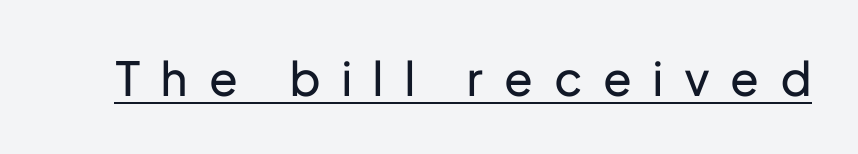
Q: Is the text bold? A: No.
Q: Is the text italic (slanted)? A: No, it is upright.
Q: Is the typeface a serif or a sans-serif typeface? A: Sans-serif.
Q: Is the text underlined? A: Yes.
Q: Is the spacing between letters normal or unusually wide? A: Unusually wide.
Q: Width (condensed, normal, or wide)? A: Normal.
Q: Stroke contrast? A: Low.
Q: x-height? A: Medium.
Q: Monospaced? A: No.
